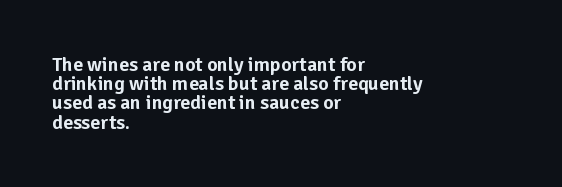
The passage shown is not underscored anywhere. The lines are packed closely together with very little leading. Each line starts at the same left margin while the right side varies. Between one letter and the next there's only the usual sliver of space. Does the lettering tilt? It doesn't — this is upright.
